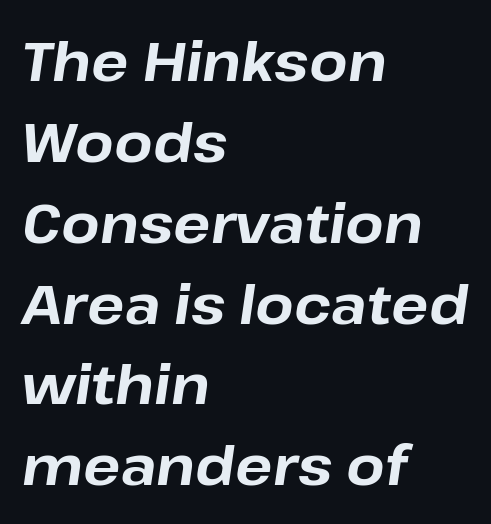
Q: Is the text bold? A: Yes.
Q: Is the text italic (slanted)? A: Yes, it leans right by about 8 degrees.
Q: Is the text underlined? A: No.
Q: How is the paragraph aligned? A: Left-aligned.
Q: Is the spacing between letters normal or unusually wide? A: Normal.
Q: Is the spacing between lines tight, normal or loose? A: Normal.
Q: Width (condensed, normal, or wide)? A: Normal.
Q: Stroke contrast? A: Low.
Q: x-height? A: Medium.
Q: Monospaced? A: No.
